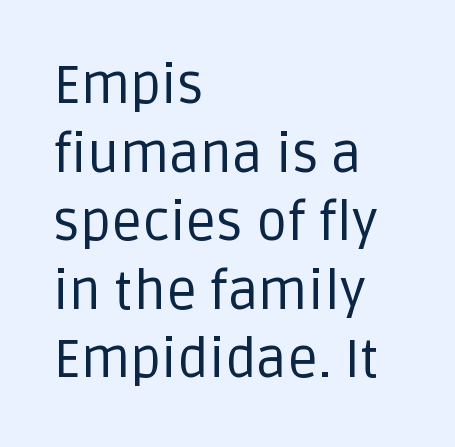
{"serif": "no", "italic": "no", "bold": "no", "weight": "regular", "width": "normal", "stroke_contrast": "low", "x_height": "large", "monospaced": "no", "underline": "no", "align": "left", "line_spacing": "normal", "line_spacing_ratio": 1.27, "letter_spacing": "normal", "letter_spacing_em": 0.0, "glyph_px": 54}
